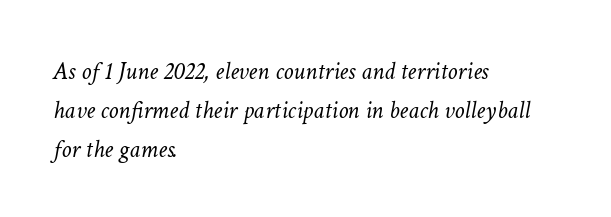
Stems here are at most as thick as an everyday book face. In CSS terms this would be text-align: left. Rendered with sloped, italic letterforms. Evenly set lines give the paragraph a standard silhouette. No word sits above an underline. The rendering keeps characters at their native spacing.
